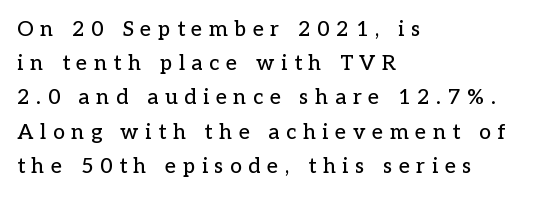
The letters stand straight up with perfectly vertical stems. Successive baselines arrive at the customary interval. The rendering anchors every line to the left-hand side. The baseline area is clear. Observe the wide spacing: letters keep a clear distance from each other.
